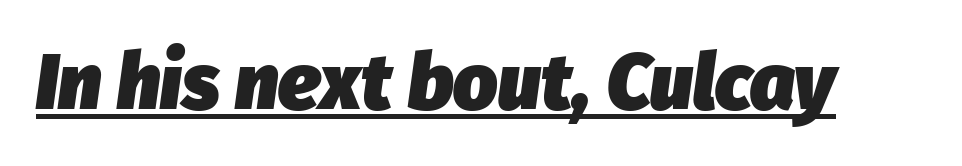
Q: Is the text bold? A: Yes.
Q: Is the text italic (slanted)? A: Yes, it leans right by about 8 degrees.
Q: Is the text underlined? A: Yes.
Q: Is the spacing between letters normal or unusually wide? A: Normal.
Q: Width (condensed, normal, or wide)? A: Normal.
Q: Stroke contrast? A: Low.
Q: x-height? A: Medium.
Q: Monospaced? A: No.
